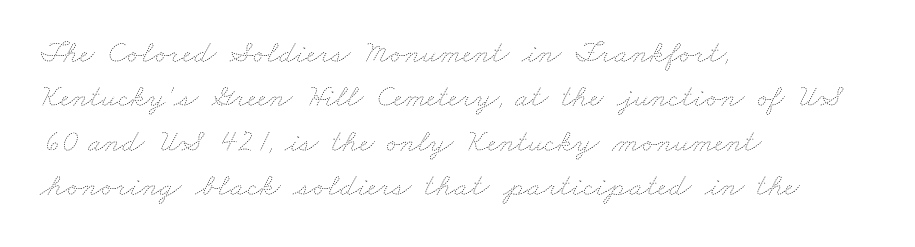
{"bold": "no", "weight": "thin", "width": "wide", "stroke_contrast": "low", "x_height": "small", "monospaced": "no", "underline": "no", "align": "left", "line_spacing": "normal", "line_spacing_ratio": 1.39, "letter_spacing": "normal", "letter_spacing_em": 0.0, "glyph_px": 32}
